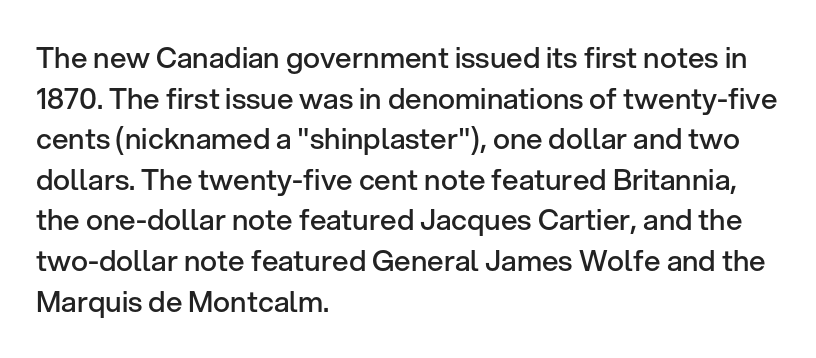
{"serif": "no", "italic": "no", "bold": "semi", "weight": "semibold", "width": "normal", "stroke_contrast": "low", "x_height": "medium", "monospaced": "no", "underline": "no", "align": "left", "line_spacing": "normal", "line_spacing_ratio": 1.4, "letter_spacing": "normal", "letter_spacing_em": 0.0, "glyph_px": 29}
